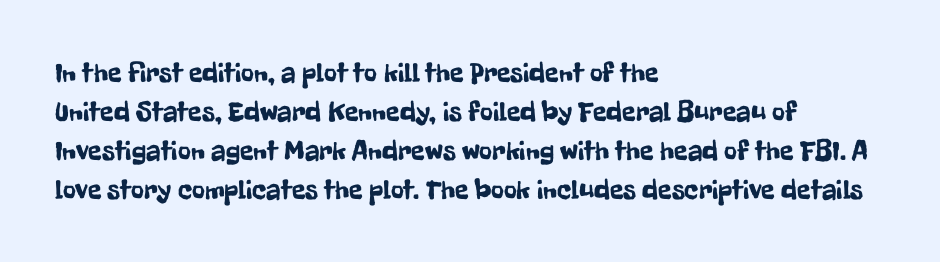
The image shows 28 px condensed sans-serif type, upright; set left-aligned, normal line spacing (1.39x), normal letter spacing, not underlined; low stroke contrast and a medium x-height.
